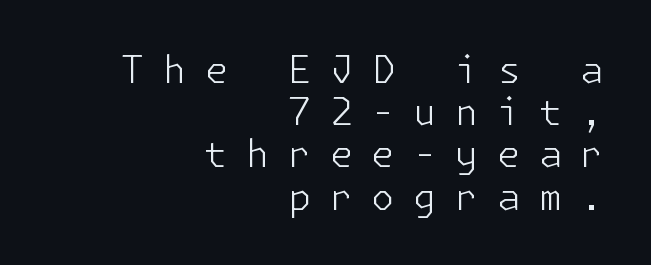
{"serif": "no", "italic": "no", "bold": "no", "weight": "light", "width": "normal", "stroke_contrast": "low", "x_height": "medium", "underline": "no", "align": "right", "line_spacing": "tight", "line_spacing_ratio": 1.11, "letter_spacing": "wide", "letter_spacing_em": 0.48, "glyph_px": 38}
